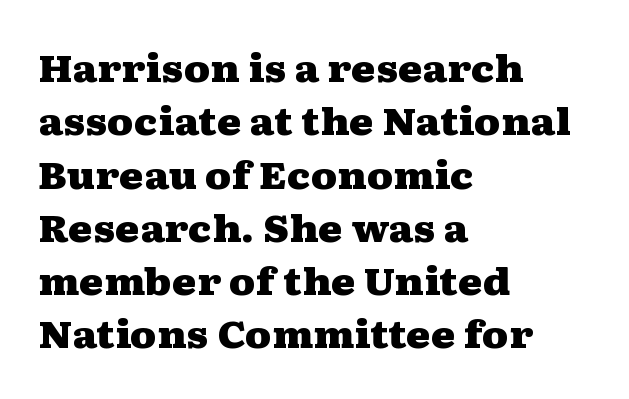
In CSS terms this would be text-align: left. Is this a fixed-width face? No — the glyphs have proportional, varying widths. Leading matches the norm, producing a regular column. Is the type bold? Yes — the strokes are clearly thick and heavy.
